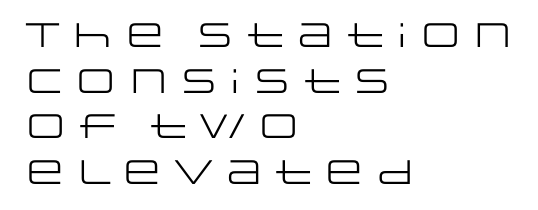
Q: Is the text bold? A: No.
Q: Is the text italic (slanted)? A: No, it is upright.
Q: Is the typeface a serif or a sans-serif typeface? A: Sans-serif.
Q: Is the text underlined? A: No.
Q: How is the paragraph aligned? A: Left-aligned.
Q: Is the spacing between letters normal or unusually wide? A: Normal.
Q: Is the spacing between lines tight, normal or loose? A: Normal.
Q: Width (condensed, normal, or wide)? A: Wide.
Q: Stroke contrast? A: Low.
Q: x-height? A: Large.
Q: Monospaced? A: No.
